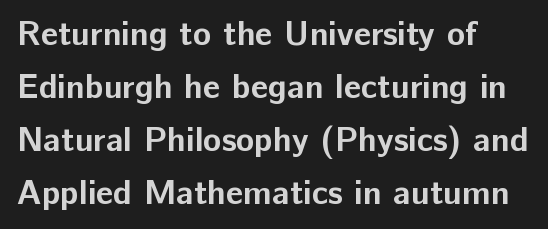
The image shows 34 px bold sans-serif type, upright; set left-aligned, normal line spacing (1.56x), normal letter spacing, not underlined; low stroke contrast and a medium x-height.
